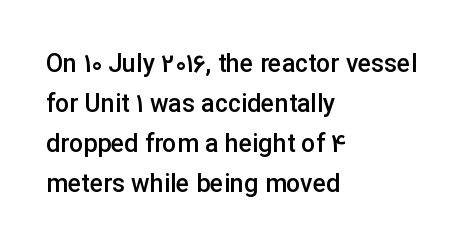
{"italic": "no", "bold": "semi", "underline": "no", "align": "left", "line_spacing": "normal", "line_spacing_ratio": 1.6, "letter_spacing": "normal", "letter_spacing_em": 0.0, "glyph_px": 25}
